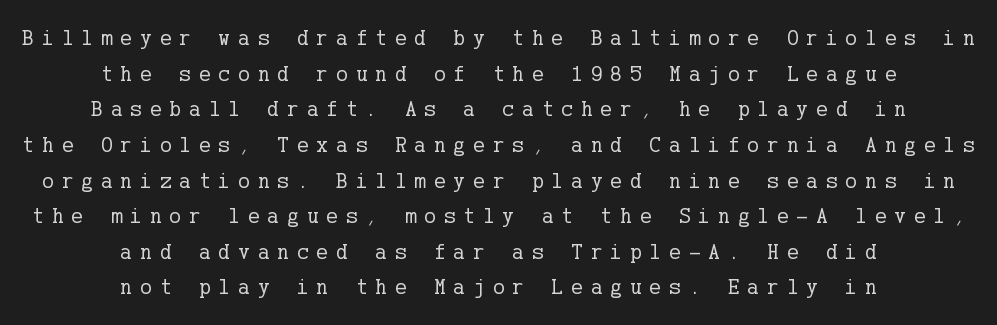
The image shows 22 px text type, upright; set centered, normal line spacing (1.62x), unusually wide letter spacing (+0.36 em), not underlined.
